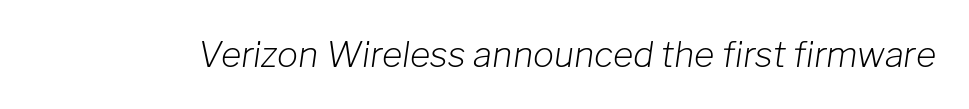
Q: Is the text bold? A: No.
Q: Is the text italic (slanted)? A: Yes, it leans right by about 8 degrees.
Q: Is the text underlined? A: No.
Q: Is the spacing between letters normal or unusually wide? A: Normal.
Q: Width (condensed, normal, or wide)? A: Normal.
Q: Stroke contrast? A: Low.
Q: x-height? A: Medium.
Q: Monospaced? A: No.
